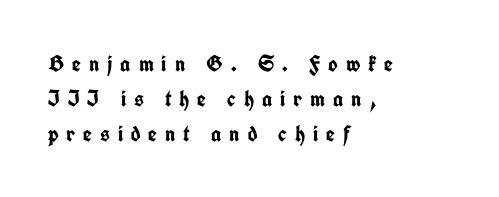
{"italic": "no", "bold": "yes", "underline": "no", "align": "left", "line_spacing": "normal", "line_spacing_ratio": 1.52, "letter_spacing": "wide", "letter_spacing_em": 0.34, "glyph_px": 23}
